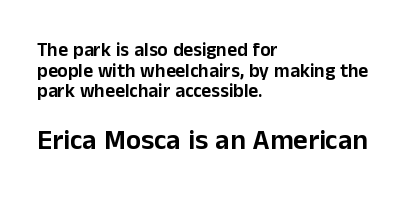
The image shows 28 px sans-serif type, upright; set left-aligned, tight line spacing (1.08x), normal letter spacing, not underlined; the second (bottom) block is 1.47x larger; low stroke contrast and a medium x-height.
